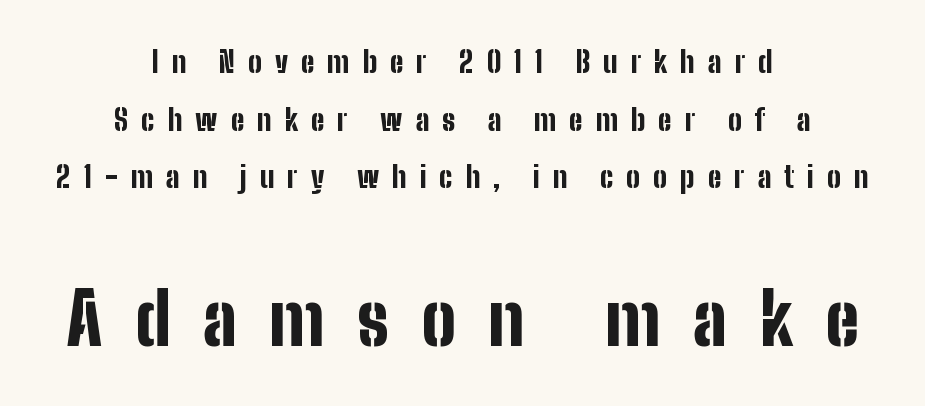
{"serif": "no", "italic": "no", "bold": "yes", "weight": "bold", "width": "condensed", "stroke_contrast": "low", "x_height": "medium", "monospaced": "no", "underline": "no", "align": "center", "line_spacing": "loose", "line_spacing_ratio": 1.99, "letter_spacing": "wide", "letter_spacing_em": 0.45, "larger_block": "second", "size_ratio": 2.48, "glyph_px": 72}
